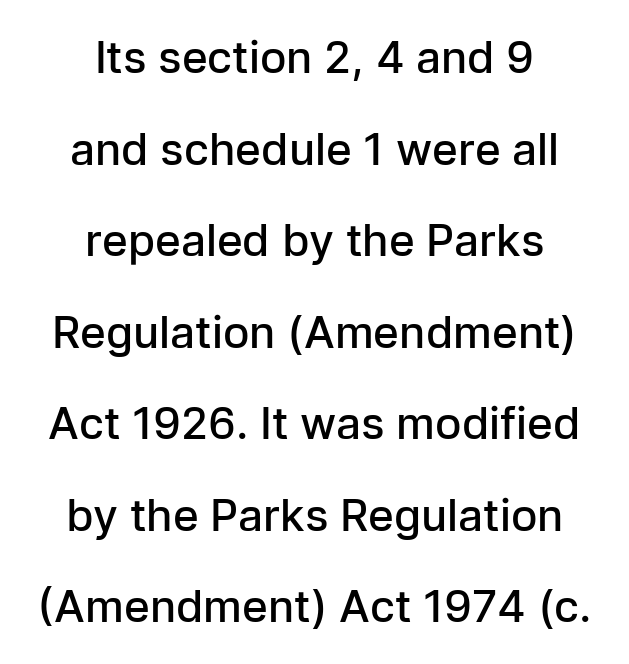
Q: Is the text bold? A: Semi-bold.
Q: Is the text italic (slanted)? A: No, it is upright.
Q: Is the typeface a serif or a sans-serif typeface? A: Sans-serif.
Q: Is the text underlined? A: No.
Q: How is the paragraph aligned? A: Centered.
Q: Is the spacing between letters normal or unusually wide? A: Normal.
Q: Is the spacing between lines tight, normal or loose? A: Loose.
Q: Width (condensed, normal, or wide)? A: Normal.
Q: Stroke contrast? A: Low.
Q: x-height? A: Medium.
Q: Monospaced? A: No.
